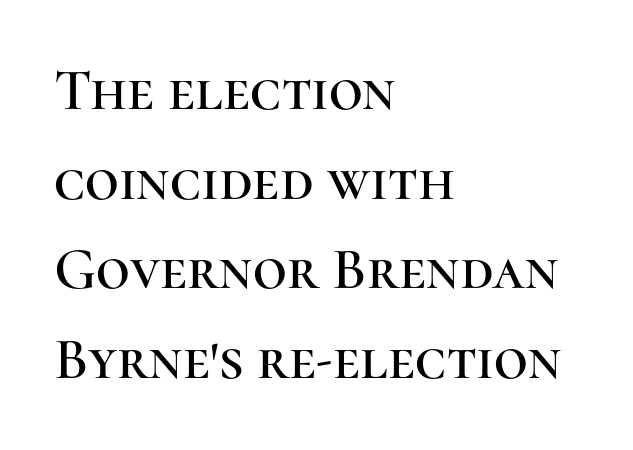
Q: Is the text italic (slanted)? A: No, it is upright.
Q: Is the typeface a serif or a sans-serif typeface? A: Serif.
Q: Is the text underlined? A: No.
Q: How is the paragraph aligned? A: Left-aligned.
Q: Is the spacing between letters normal or unusually wide? A: Normal.
Q: Is the spacing between lines tight, normal or loose? A: Normal.
Q: Width (condensed, normal, or wide)? A: Normal.
Q: Stroke contrast? A: High.
Q: x-height? A: Medium.
Q: Monospaced? A: No.
